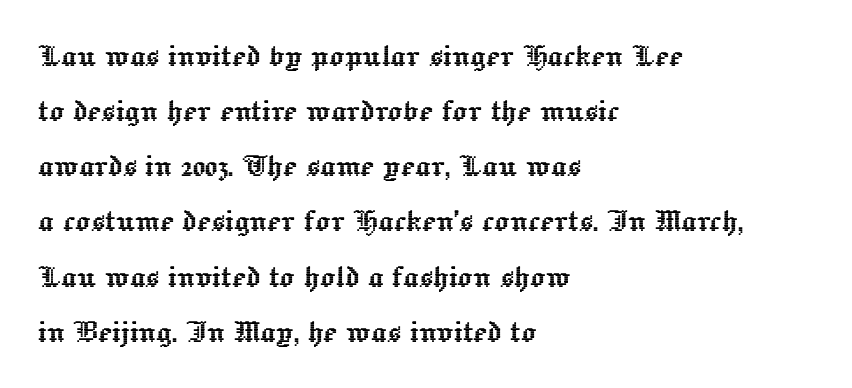
Q: Is the text italic (slanted)? A: No, it is upright.
Q: Is the text underlined? A: No.
Q: How is the paragraph aligned? A: Left-aligned.
Q: Is the spacing between letters normal or unusually wide? A: Normal.
Q: Is the spacing between lines tight, normal or loose? A: Normal.
Q: Width (condensed, normal, or wide)? A: Normal.
Q: x-height? A: Medium.
Q: Monospaced? A: No.
